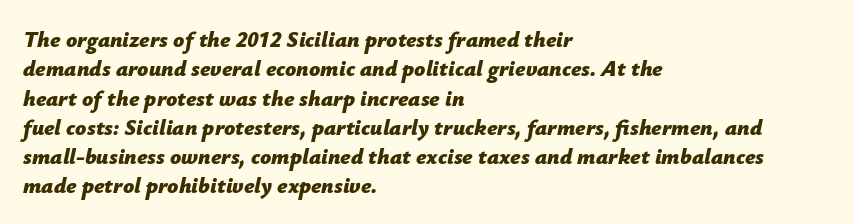
The image shows 22 px bold type, italic (leaning right); set left-aligned, normal line spacing (1.33x), normal letter spacing, not underlined.
